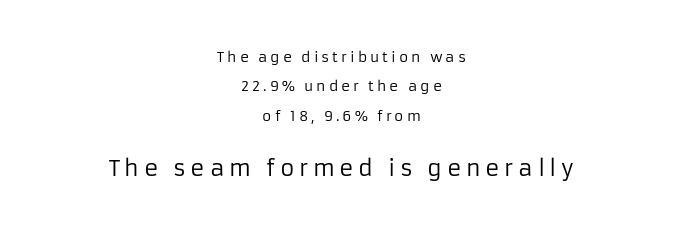
Q: Is the text bold? A: No.
Q: Is the text italic (slanted)? A: No, it is upright.
Q: Is the text underlined? A: No.
Q: How is the paragraph aligned? A: Centered.
Q: Is the spacing between letters normal or unusually wide? A: Unusually wide.
Q: Is the spacing between lines tight, normal or loose? A: Loose.
Q: Which block of text is set in a larger size, the first (top) or the second (bottom)? A: The second (bottom) one.
